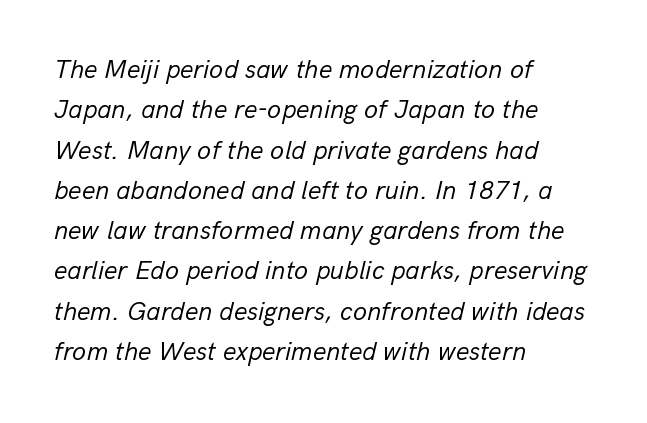
The image shows 26 px text type, italic (leaning right); set left-aligned, normal line spacing (1.55x), normal letter spacing, not underlined.
